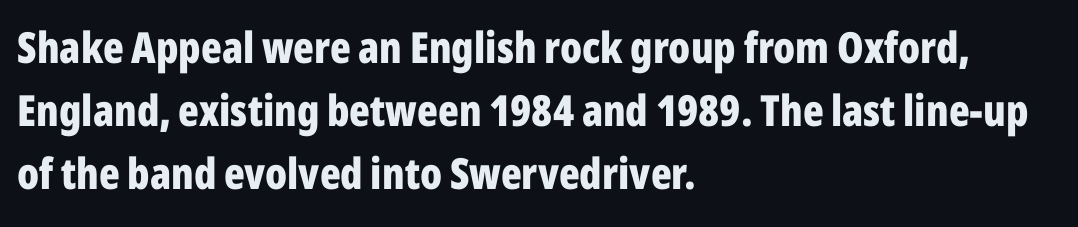
The image shows 43 px bold, condensed sans-serif type, upright; set left-aligned, normal line spacing (1.47x), normal letter spacing, not underlined; low stroke contrast and a medium x-height.
